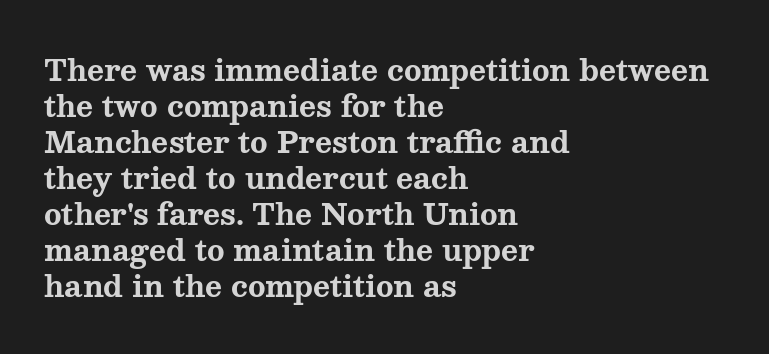
Q: Is the text bold? A: Yes.
Q: Is the text italic (slanted)? A: No, it is upright.
Q: Is the typeface a serif or a sans-serif typeface? A: Serif.
Q: Is the text underlined? A: No.
Q: How is the paragraph aligned? A: Left-aligned.
Q: Is the spacing between letters normal or unusually wide? A: Normal.
Q: Width (condensed, normal, or wide)? A: Wide.
Q: Stroke contrast? A: Medium.
Q: x-height? A: Medium.
Q: Monospaced? A: No.
